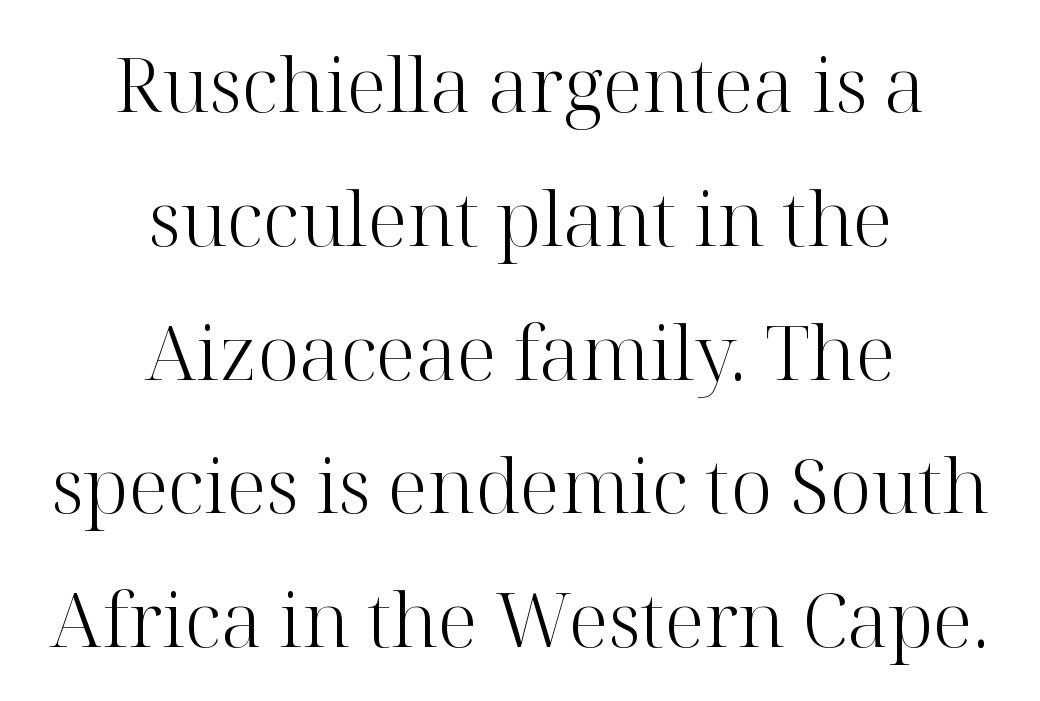
{"serif": "yes", "italic": "no", "bold": "no", "weight": "light", "width": "normal", "stroke_contrast": "high", "x_height": "medium", "monospaced": "no", "underline": "no", "align": "center", "line_spacing_ratio": 1.76, "letter_spacing": "normal", "letter_spacing_em": 0.0, "glyph_px": 76}
